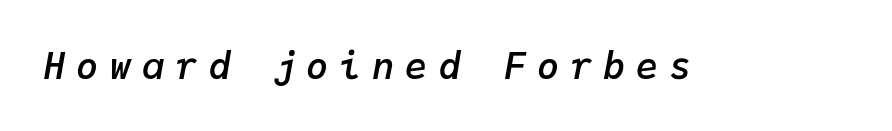
Looks like terminal output: every glyph gets an equal slot. Slightly chunky letters — semibold, I'd say, not full bold. Italic? Definitely — the glyphs are oblique. How are the letters spaced? Widely, with obvious added tracking. Any mark beneath the type? The region is blank.
